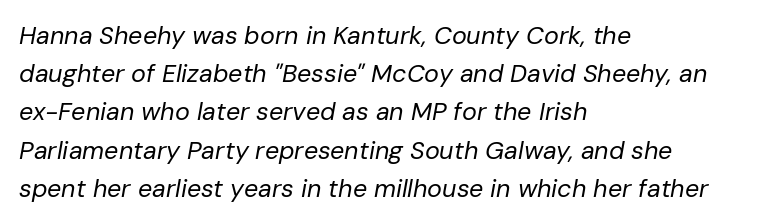
{"italic": "yes", "lean": "right", "slant_degrees": 10, "bold": "no", "underline": "no", "align": "left", "line_spacing": "normal", "line_spacing_ratio": 1.53, "letter_spacing": "normal", "letter_spacing_em": 0.0, "glyph_px": 25}
